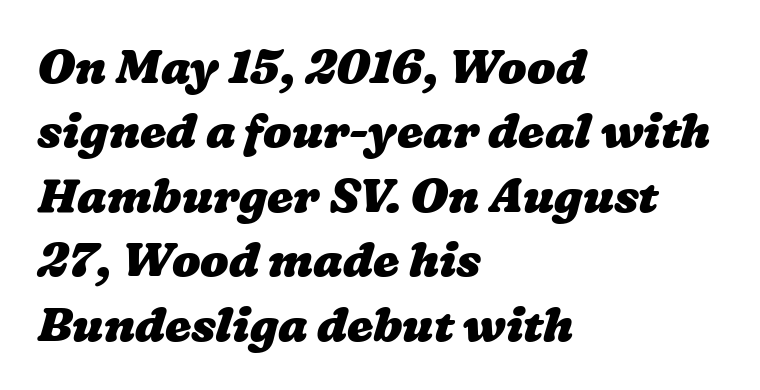
Line beginnings align vertically; line endings do not. Each glyph is drawn with heavy, bold strokes. One glance says typical: line gaps are just what's usual. Honestly, there is no underline to notice here at all. You could call the tracking neutral — neither tight nor loose. Think of a printed novel: that variable character pitch is what you see here.
